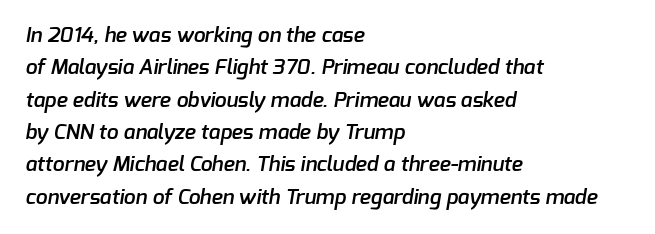
The image shows 21 px text type; set left-aligned, normal line spacing (1.54x), normal letter spacing, not underlined.
